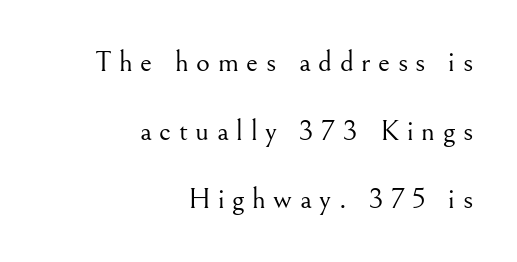
{"serif": "yes", "italic": "no", "bold": "no", "weight": "light", "width": "normal", "stroke_contrast": "medium", "x_height": "small", "monospaced": "no", "underline": "no", "align": "right", "line_spacing": "loose", "line_spacing_ratio": 2.29, "letter_spacing": "wide", "letter_spacing_em": 0.25, "glyph_px": 30}
